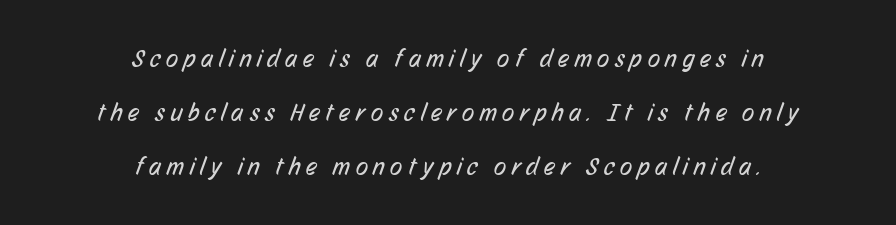
The image shows 25 px text type; set centered, loose line spacing (2.16x), unusually wide letter spacing (+0.23 em), not underlined.
